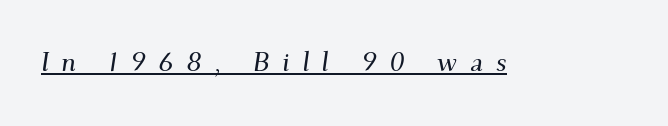
Look at the tracking — it's clearly loosened, letters drifting apart. This sample uses an oblique cut, with every glyph tilted off the vertical. Students, observe the line beneath the letters — that is underlining.
